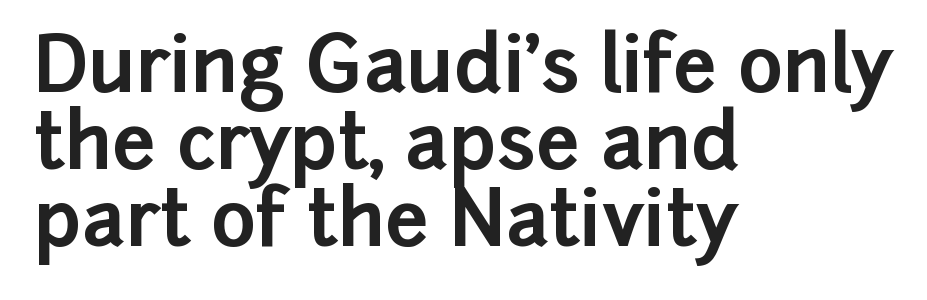
The image shows 77 px bold sans-serif type, upright; set left-aligned, tight line spacing (1.0x), normal letter spacing, not underlined; low stroke contrast and a medium x-height.
